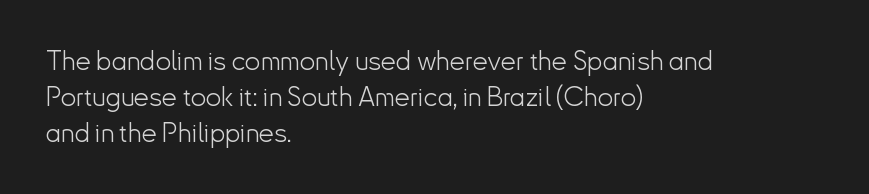
Q: Is the text bold? A: No.
Q: Is the text italic (slanted)? A: No, it is upright.
Q: Is the text underlined? A: No.
Q: How is the paragraph aligned? A: Left-aligned.
Q: Is the spacing between letters normal or unusually wide? A: Normal.
Q: Is the spacing between lines tight, normal or loose? A: Normal.
